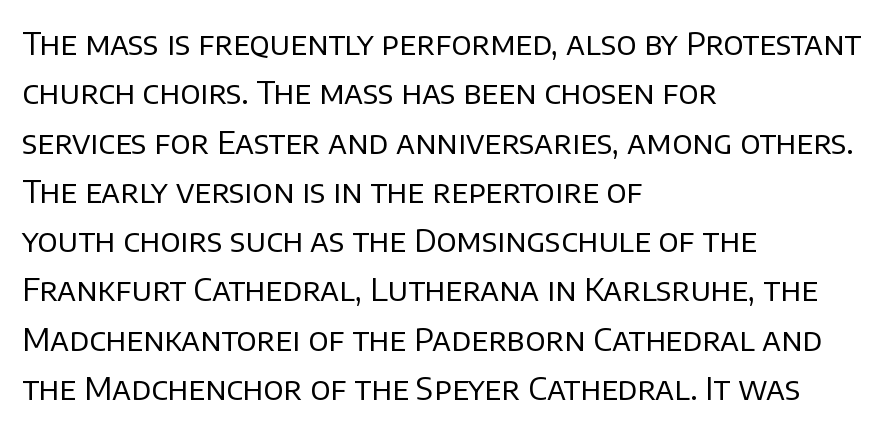
The gap between lines stays unmarked. There is no visible air inserted between adjacent glyphs. The letters advance in unequal steps, a hallmark of proportional type. Each new line begins a customary step beneath the previous one. These lines were composed using upright roman letters. Compared with a centered layout, this one pins lines to the left instead.
